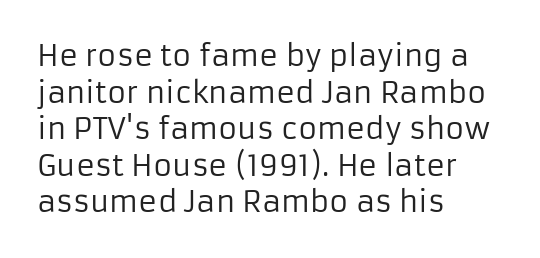
The letters advance in unequal steps, a hallmark of proportional type. The string is rendered with underlining switched off. The axis of the letterforms is exactly vertical. Honestly, the letter spacing is just normal — you wouldn't notice it. No chunkiness to these letters — they're not bold. The rendering uses a moderate line-height, typical for paragraphs.
